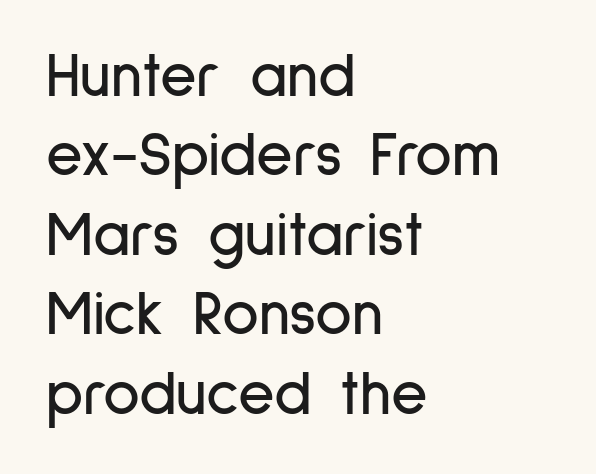
The image shows 63 px condensed sans-serif type, upright; set left-aligned, normal line spacing (1.26x), normal letter spacing, not underlined; low stroke contrast and a medium x-height.
